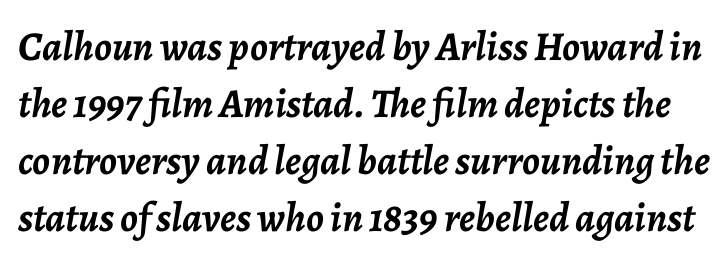
{"italic": "yes", "lean": "right", "slant_degrees": 7, "bold": "yes", "weight": "semibold", "width": "normal", "stroke_contrast": "low", "x_height": "medium", "monospaced": "no", "underline": "no", "line_spacing": "normal", "line_spacing_ratio": 1.39, "letter_spacing": "normal", "letter_spacing_em": 0.0, "glyph_px": 41}
